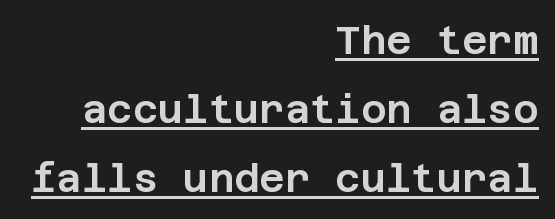
{"serif": "no", "italic": "no", "width": "normal", "stroke_contrast": "low", "x_height": "large", "underline": "yes", "align": "right", "line_spacing_ratio": 1.77, "letter_spacing": "normal", "letter_spacing_em": 0.0, "glyph_px": 39}
